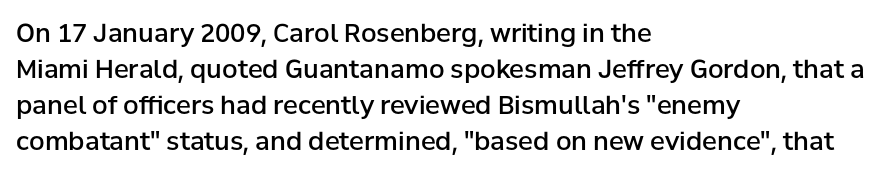
{"italic": "no", "bold": "semi", "underline": "no", "align": "left", "line_spacing": "normal", "line_spacing_ratio": 1.44, "letter_spacing": "normal", "letter_spacing_em": 0.0, "glyph_px": 25}
